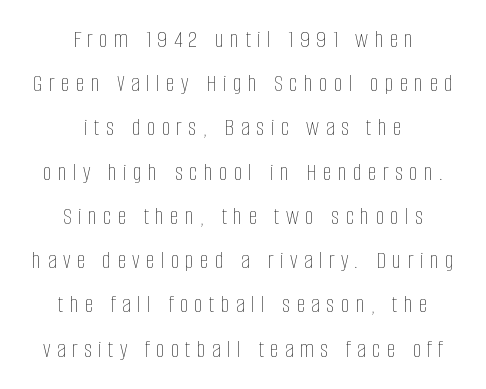
Q: Is the text bold? A: No.
Q: Is the text italic (slanted)? A: No, it is upright.
Q: Is the text underlined? A: No.
Q: How is the paragraph aligned? A: Centered.
Q: Is the spacing between letters normal or unusually wide? A: Unusually wide.
